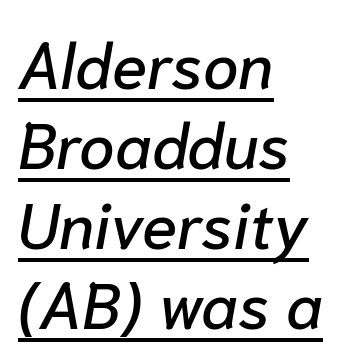
Varying glyph widths throughout — classic text-font behaviour. Rows of type keep a routine distance in the vertical direction. Students, note that the glyphs here touch the page at normal intervals. Every row of glyphs begins at an identical x-position on the left.
